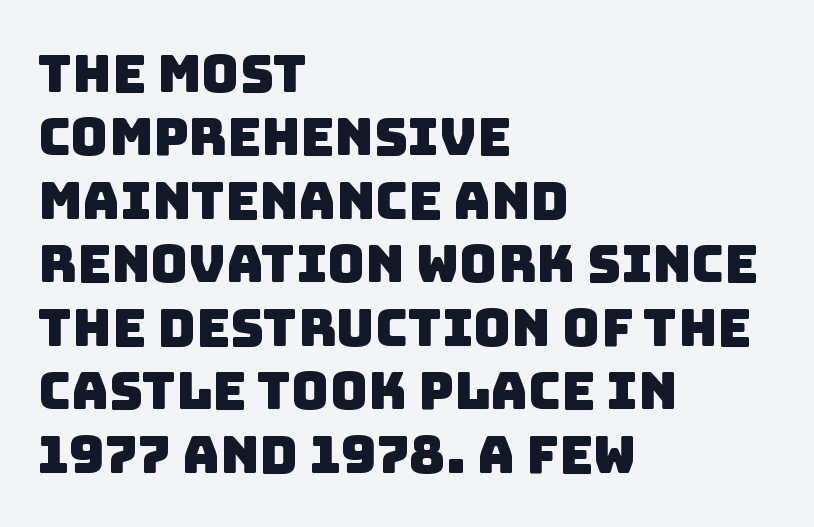
{"serif": "no", "width": "normal", "stroke_contrast": "low", "x_height": "large", "monospaced": "no", "underline": "no", "align": "left", "line_spacing_ratio": 1.22, "letter_spacing": "normal", "letter_spacing_em": 0.0, "glyph_px": 52}
